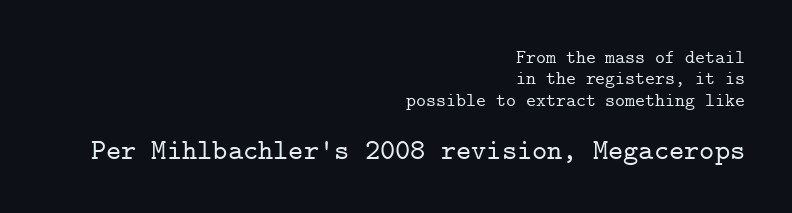
Letter spacing: default. A serif font was chosen for this passage. Larger block? The one below; the one above is distinctly smaller. Leading is clearly below the norm, producing a dense column.
